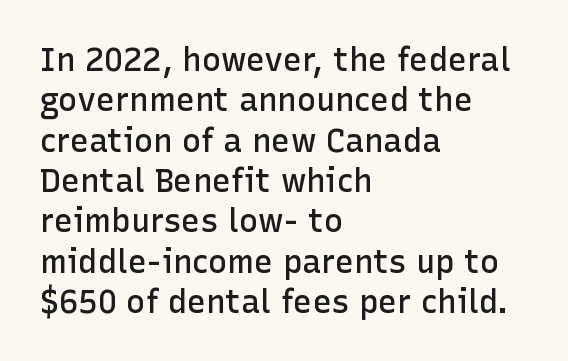
The image shows 32 px semibold sans-serif type, upright; set left-aligned, normal line spacing (1.26x), normal letter spacing, not underlined; low stroke contrast and a medium x-height.
